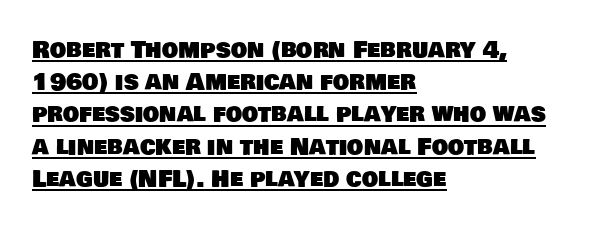
Q: Is the text underlined? A: Yes.
Q: How is the paragraph aligned? A: Left-aligned.
Q: Is the spacing between letters normal or unusually wide? A: Normal.
Q: Is the spacing between lines tight, normal or loose? A: Normal.
